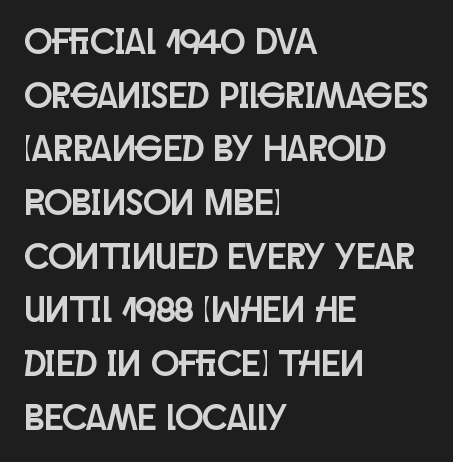
The type family on display is of the sans-serif kind. Words appear dense and cohesive because spacing is normal. Rendered with straight, roman letterforms. Note the varied advance widths — an 'i' is clearly narrower than an 'm'.
